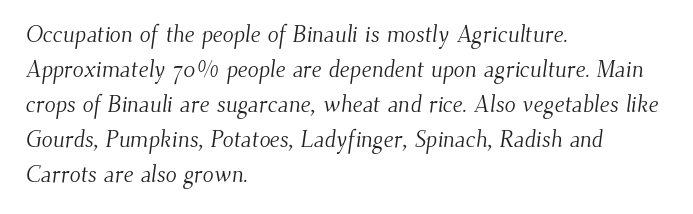
Q: Is the text bold? A: No.
Q: Is the text underlined? A: No.
Q: How is the paragraph aligned? A: Left-aligned.
Q: Is the spacing between letters normal or unusually wide? A: Normal.
Q: Is the spacing between lines tight, normal or loose? A: Normal.
